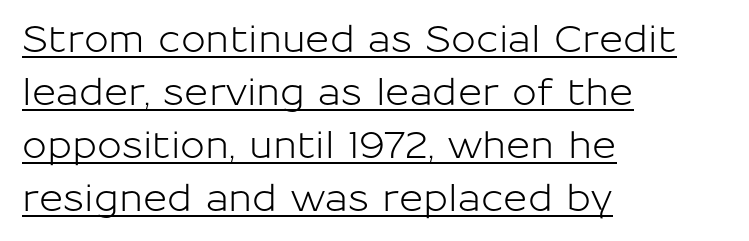
The designer left line spacing at the default. The rag falls on the right side of this text block. Spacing verdict: proportional, widths tailored to each character. Does the lettering tilt? It doesn't — this is upright. Check the space under the baseline: a stroke is drawn there. Default kerning and tracking; the words read as compact shapes.
